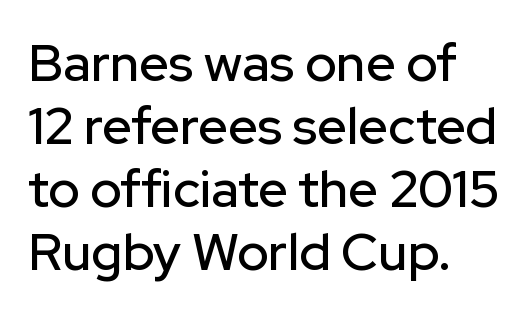
{"serif": "no", "italic": "no", "width": "normal", "stroke_contrast": "low", "x_height": "medium", "monospaced": "no", "underline": "no", "align": "left", "line_spacing_ratio": 1.21, "letter_spacing": "normal", "letter_spacing_em": 0.0, "glyph_px": 52}
